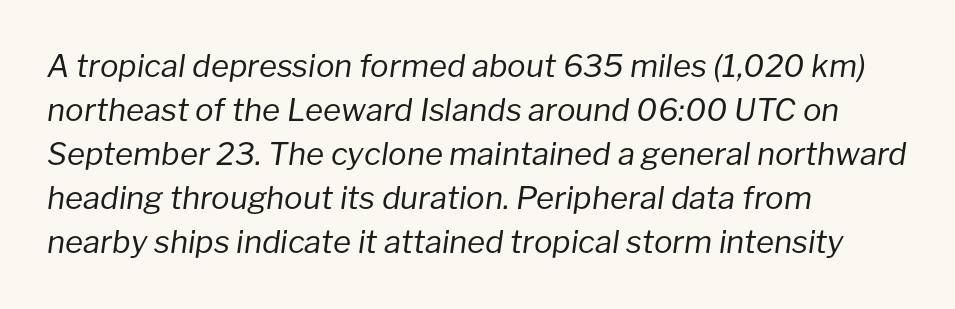
The image shows 31 px regular-weight type, italic (leaning right); set left-aligned, normal line spacing (1.42x), normal letter spacing, not underlined; low stroke contrast and a medium x-height.
